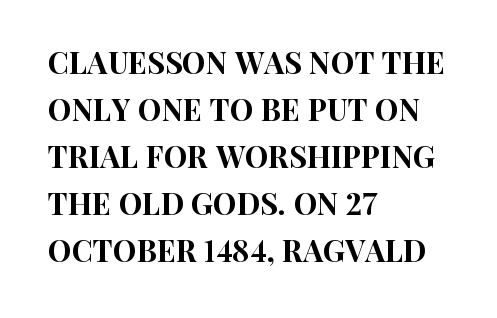
The image shows 30 px condensed sans-serif type, upright; set left-aligned, normal line spacing (1.57x), normal letter spacing, not underlined; high stroke contrast and a large x-height.
